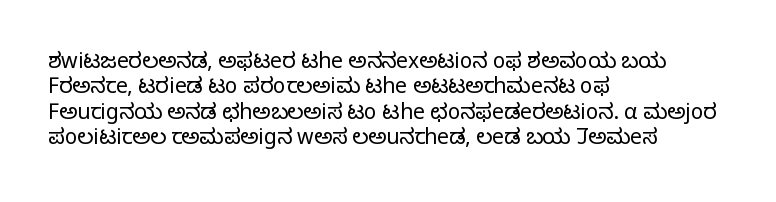
A bare baseline throughout the passage. Line beginnings align vertically; line endings do not. This sample uses plain, unmodified letter spacing. Posture: straight, roman, zero tilt. Is this a heavy cut? Hardly; it is regular or lighter.
